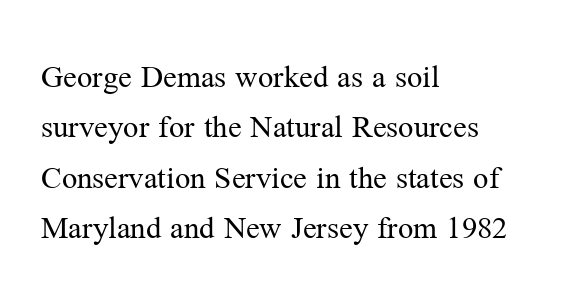
Q: Is the text bold? A: No.
Q: Is the text italic (slanted)? A: No, it is upright.
Q: Is the typeface a serif or a sans-serif typeface? A: Serif.
Q: Is the text underlined? A: No.
Q: How is the paragraph aligned? A: Left-aligned.
Q: Is the spacing between letters normal or unusually wide? A: Normal.
Q: Is the spacing between lines tight, normal or loose? A: Normal.
Q: Width (condensed, normal, or wide)? A: Normal.
Q: Stroke contrast? A: Medium.
Q: x-height? A: Medium.
Q: Monospaced? A: No.
